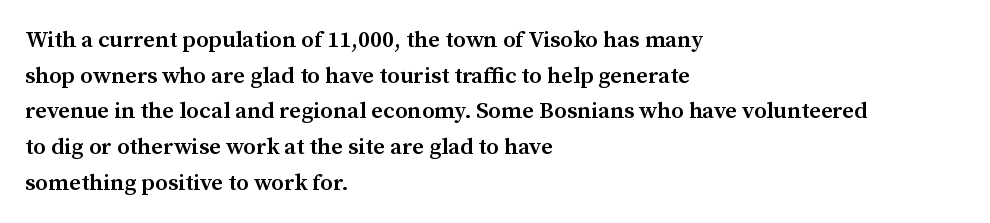
The image shows 23 px text type, upright; set left-aligned, normal line spacing (1.55x), normal letter spacing, not underlined.
